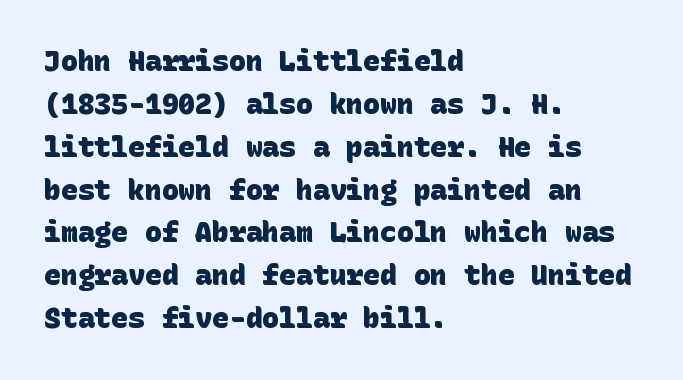
Alignment: flush left. Reading down the column, the eye jumps a familiar distance to each next line. Glyph-to-glyph distance matches everyday printed text. Every letter is thick-stroked: bold, no question. Nope, no serifs anywhere on these letters. The strip under each line holds only bare page.
